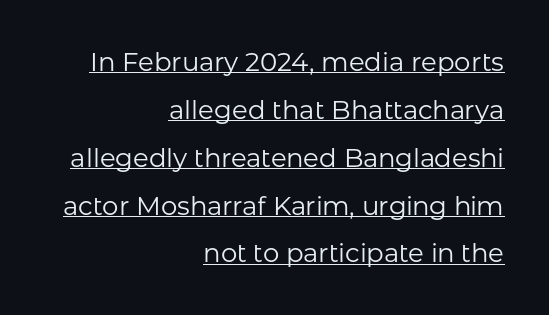
The image shows 26 px text type, upright; set right-aligned, line spacing 1.84x, normal letter spacing, underlined.
